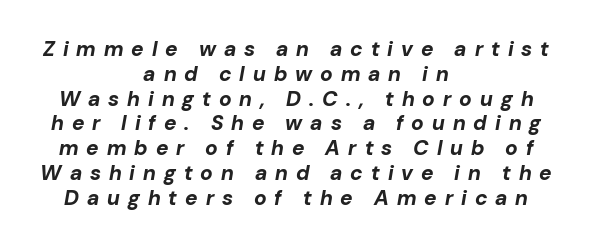
{"italic": "yes", "lean": "right", "slant_degrees": 10, "bold": "yes", "underline": "no", "align": "center", "line_spacing_ratio": 1.18, "letter_spacing": "wide", "letter_spacing_em": 0.38, "glyph_px": 21}
